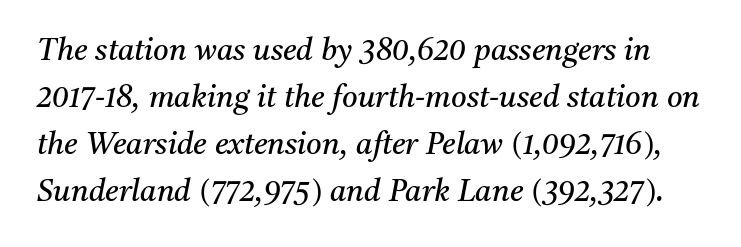
The passage shown is not bold in any degree. The area under the type is left untouched. The face used here has a pronounced slope to its letters. The rendering uses natural spacing where letterforms have individual widths. The rendering uses a moderate line-height, typical for paragraphs. There is no visible air inserted between adjacent glyphs.
